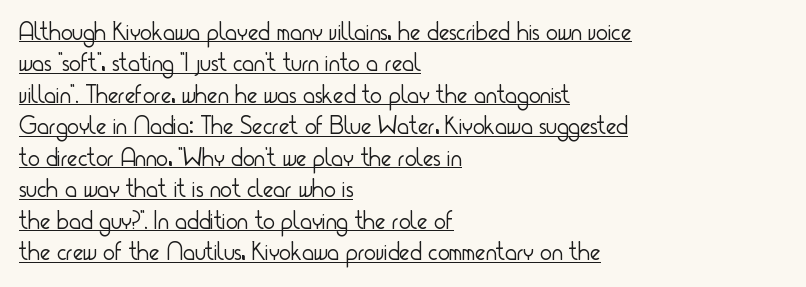
The image shows 25 px text type, upright; set left-aligned, normal line spacing (1.26x), normal letter spacing, underlined.
